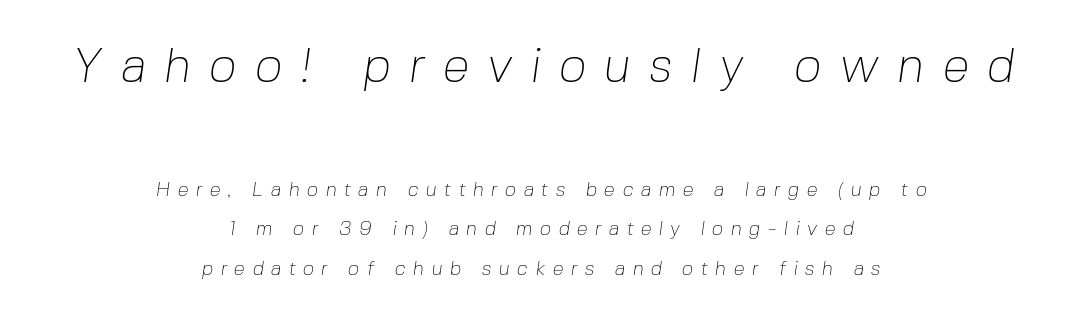
The image shows 49 px thin sans-serif type; set centered, loose line spacing (1.97x), unusually wide letter spacing (+0.36 em), not underlined; the first (top) block is 2.45x larger; low stroke contrast and a medium x-height.
